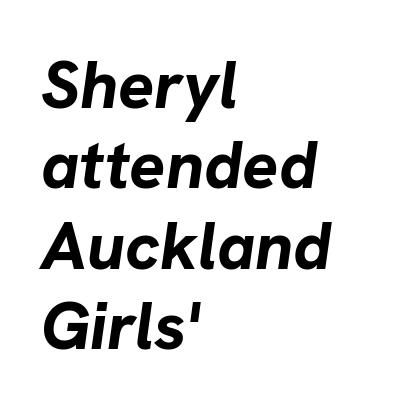
Q: Is the text bold? A: Yes.
Q: Is the text italic (slanted)? A: Yes, it leans right by about 8 degrees.
Q: Is the text underlined? A: No.
Q: How is the paragraph aligned? A: Left-aligned.
Q: Is the spacing between letters normal or unusually wide? A: Normal.
Q: Width (condensed, normal, or wide)? A: Normal.
Q: Stroke contrast? A: Low.
Q: x-height? A: Medium.
Q: Monospaced? A: No.
